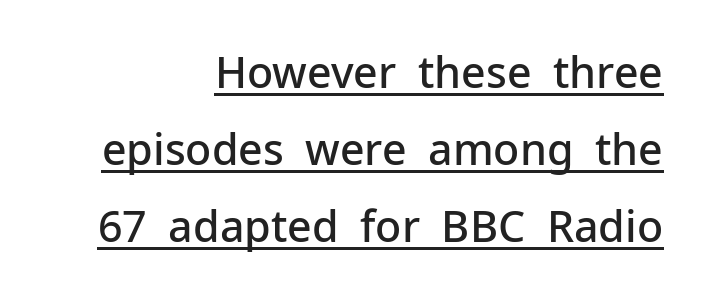
{"serif": "no", "italic": "no", "bold": "semi", "weight": "semibold", "width": "normal", "stroke_contrast": "low", "x_height": "medium", "monospaced": "no", "underline": "yes", "align": "right", "line_spacing_ratio": 1.79, "letter_spacing": "normal", "letter_spacing_em": 0.0, "glyph_px": 43}
